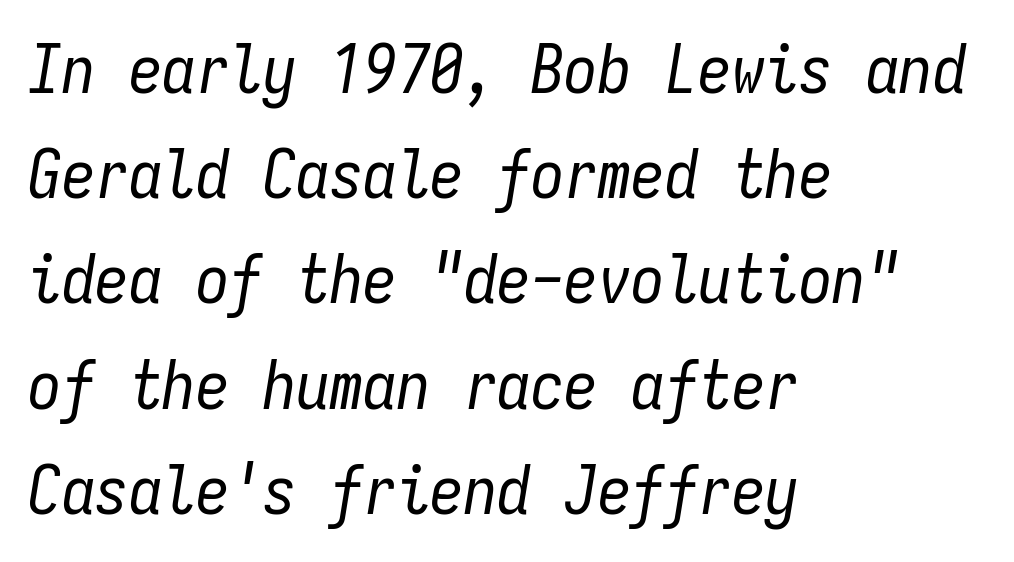
Q: Is the text bold? A: No.
Q: Is the text italic (slanted)? A: Yes, it leans right by about 9 degrees.
Q: Is the text underlined? A: No.
Q: How is the paragraph aligned? A: Left-aligned.
Q: Is the spacing between letters normal or unusually wide? A: Normal.
Q: Is the spacing between lines tight, normal or loose? A: Normal.
Q: Width (condensed, normal, or wide)? A: Condensed.
Q: Stroke contrast? A: Low.
Q: x-height? A: Medium.
Q: Monospaced? A: Yes.
